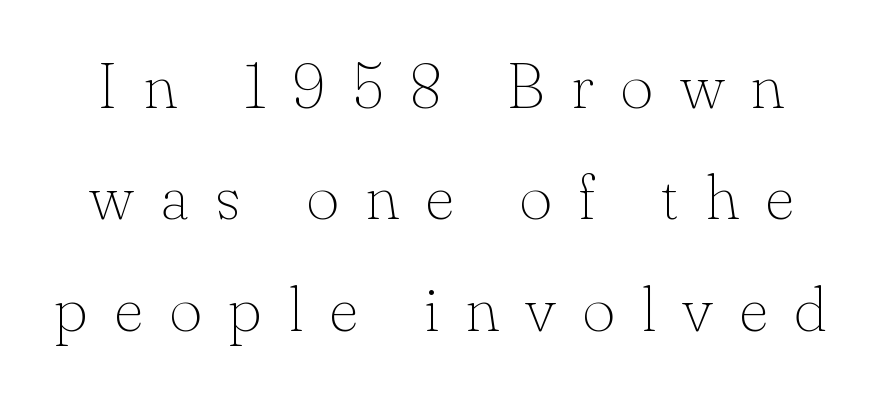
{"serif": "yes", "italic": "no", "bold": "no", "weight": "thin", "width": "normal", "stroke_contrast": "low", "x_height": "small", "monospaced": "no", "underline": "no", "line_spacing_ratio": 1.74, "letter_spacing": "wide", "letter_spacing_em": 0.41, "glyph_px": 64}
